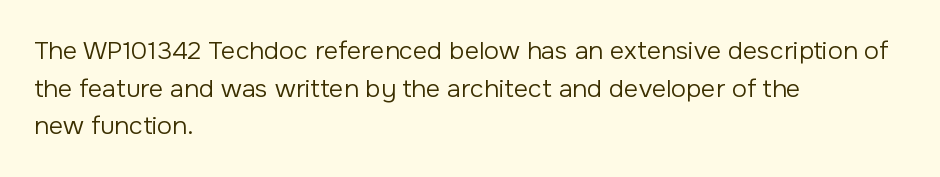
{"italic": "no", "bold": "no", "underline": "no", "align": "left", "line_spacing": "normal", "line_spacing_ratio": 1.51, "letter_spacing": "normal", "letter_spacing_em": 0.0, "glyph_px": 25}
